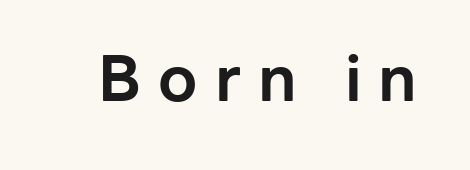
The zone under the glyphs is completely vacant. The tracking reads as deliberately expanded to a designer's eye. Looks like regular typesetting: each glyph gets only the width it needs. The strokes are fattened all the way to bold. Notice how the stems are strictly vertical — no italics here. No feet cap the strokes, marking this as sans-serif type.
